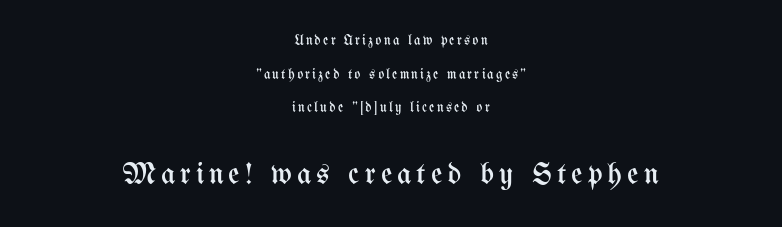
Q: Is the text bold? A: No.
Q: Is the text italic (slanted)? A: No, it is upright.
Q: Is the text underlined? A: No.
Q: How is the paragraph aligned? A: Centered.
Q: Is the spacing between lines tight, normal or loose? A: Loose.
Q: Which block of text is set in a larger size, the first (top) or the second (bottom)? A: The second (bottom) one.
Q: Width (condensed, normal, or wide)? A: Condensed.
Q: Stroke contrast? A: Medium.
Q: x-height? A: Medium.
Q: Monospaced? A: No.
